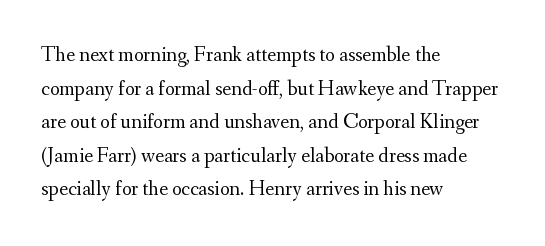
Q: Is the text bold? A: No.
Q: Is the text italic (slanted)? A: No, it is upright.
Q: Is the text underlined? A: No.
Q: How is the paragraph aligned? A: Left-aligned.
Q: Is the spacing between letters normal or unusually wide? A: Normal.
Q: Is the spacing between lines tight, normal or loose? A: Normal.
